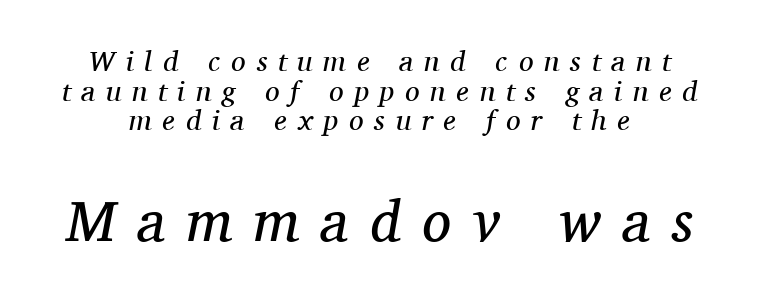
Q: Is the text bold? A: No.
Q: Is the text italic (slanted)? A: Yes, it leans right by about 11 degrees.
Q: Is the typeface a serif or a sans-serif typeface? A: Serif.
Q: Is the text underlined? A: No.
Q: How is the paragraph aligned? A: Centered.
Q: Is the spacing between letters normal or unusually wide? A: Unusually wide.
Q: Is the spacing between lines tight, normal or loose? A: Tight.
Q: Which block of text is set in a larger size, the first (top) or the second (bottom)? A: The second (bottom) one.
Q: Width (condensed, normal, or wide)? A: Normal.
Q: Stroke contrast? A: Medium.
Q: x-height? A: Medium.
Q: Monospaced? A: No.
